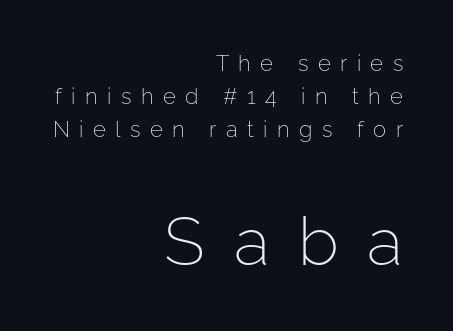
Posture: upright roman. Scale increases going downward across the two blocks. Do the characters align in a grid? No, the font is proportional. The ragged edge is on the left, which tells us the setting is flush right. Summary of weight: not heavy and not bold. Glyph-to-glyph distance is far greater than everyday printed text.
